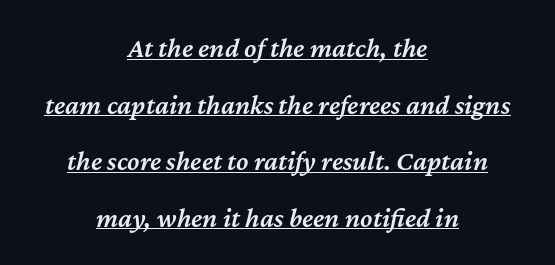
The image shows 28 px semibold type, italic (leaning right); set centered, loose line spacing (2.02x), normal letter spacing, underlined; medium stroke contrast and a medium x-height.
